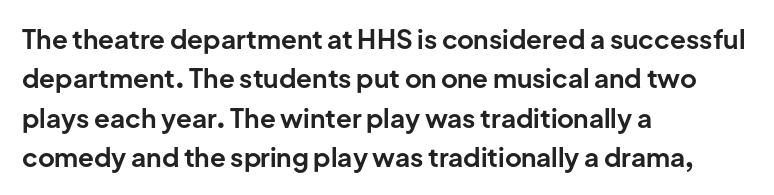
{"italic": "no", "bold": "yes", "underline": "no", "align": "left", "line_spacing": "normal", "line_spacing_ratio": 1.51, "letter_spacing": "normal", "letter_spacing_em": 0.0, "glyph_px": 26}
